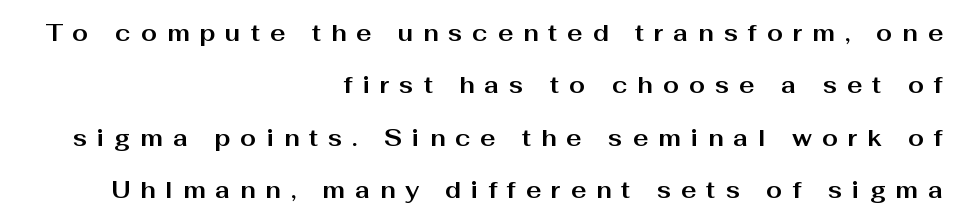
{"italic": "no", "bold": "yes", "underline": "no", "align": "right", "line_spacing": "loose", "line_spacing_ratio": 2.28, "letter_spacing": "wide", "letter_spacing_em": 0.43, "glyph_px": 23}
